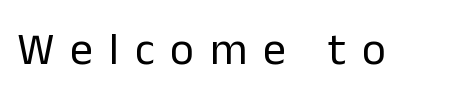
{"serif": "no", "italic": "no", "bold": "no", "weight": "regular", "width": "normal", "stroke_contrast": "low", "x_height": "medium", "monospaced": "no", "underline": "no", "letter_spacing": "wide", "letter_spacing_em": 0.34, "glyph_px": 46}
